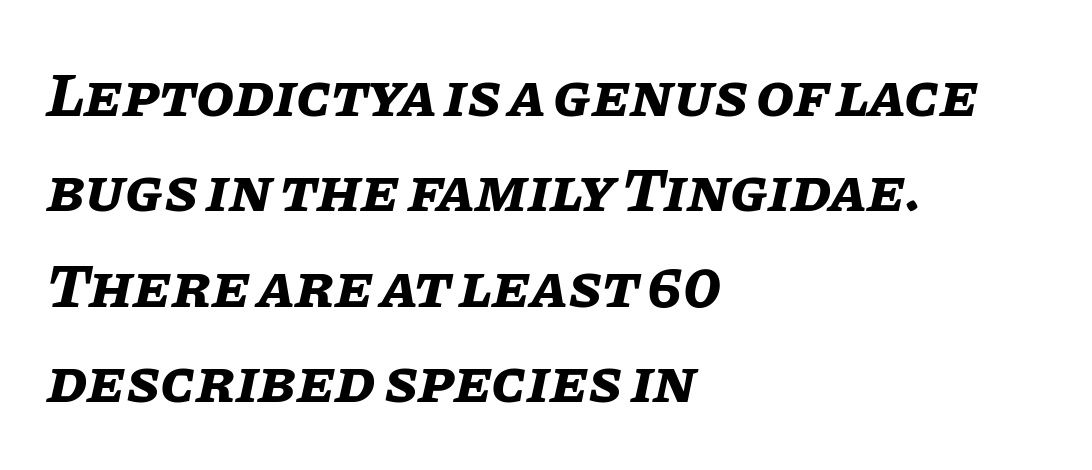
Q: Is the text bold? A: Yes.
Q: Is the text italic (slanted)? A: Yes, it leans right by about 11 degrees.
Q: Is the text underlined? A: No.
Q: How is the paragraph aligned? A: Left-aligned.
Q: Is the spacing between letters normal or unusually wide? A: Normal.
Q: Is the spacing between lines tight, normal or loose? A: Normal.
Q: Width (condensed, normal, or wide)? A: Normal.
Q: Stroke contrast? A: Low.
Q: x-height? A: Large.
Q: Monospaced? A: No.
